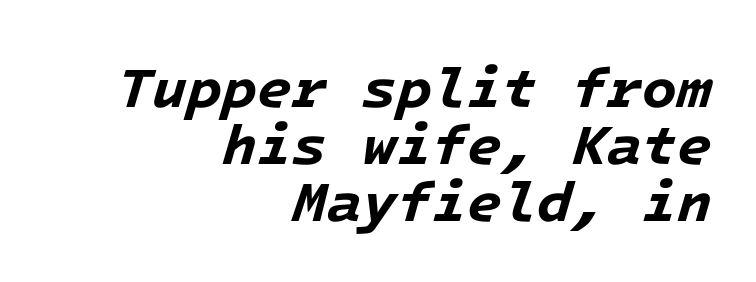
Q: Is the text bold? A: Yes.
Q: Is the text italic (slanted)? A: Yes, it leans right by about 16 degrees.
Q: Is the text underlined? A: No.
Q: How is the paragraph aligned? A: Right-aligned.
Q: Is the spacing between letters normal or unusually wide? A: Normal.
Q: Is the spacing between lines tight, normal or loose? A: Tight.
Q: Width (condensed, normal, or wide)? A: Normal.
Q: Stroke contrast? A: Low.
Q: x-height? A: Medium.
Q: Monospaced? A: Yes.
